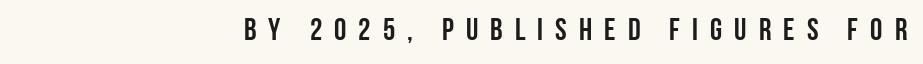
Decoration check: the copy has no underline. Between one letter and the next there's a generous, obvious gap. Nope, not italic — everything's standing straight. What kind of face is this? One without serifs — a sans.
